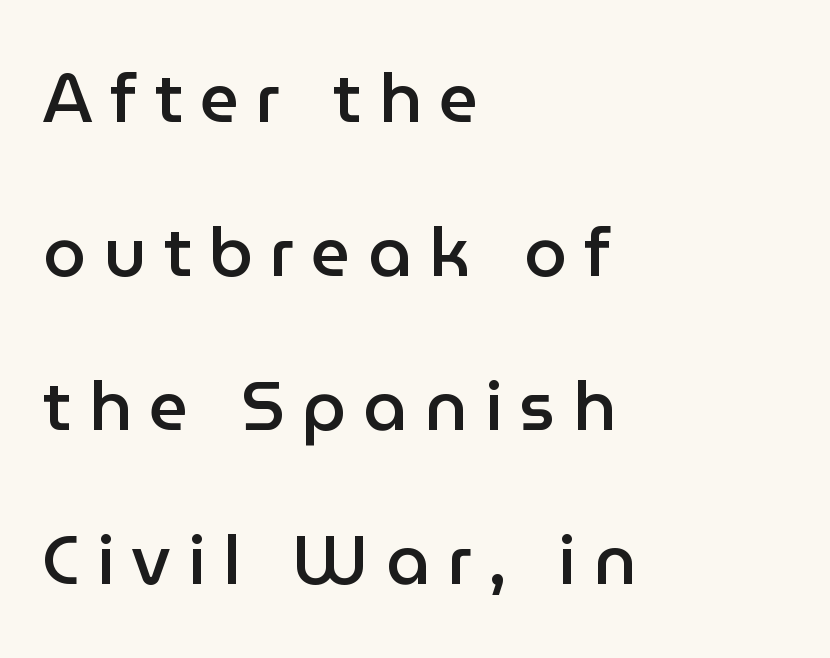
{"serif": "no", "italic": "no", "bold": "semi", "weight": "semibold", "width": "normal", "stroke_contrast": "low", "x_height": "medium", "monospaced": "no", "underline": "no", "align": "left", "line_spacing": "loose", "line_spacing_ratio": 2.23, "letter_spacing": "wide", "letter_spacing_em": 0.25, "glyph_px": 69}
